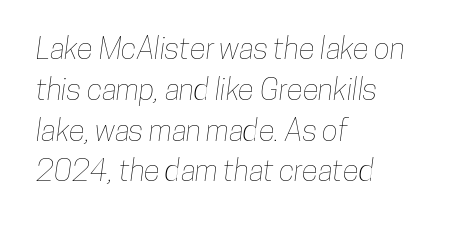
The image shows 30 px condensed type; set left-aligned, normal line spacing (1.36x), normal letter spacing, not underlined; low stroke contrast and a medium x-height.
